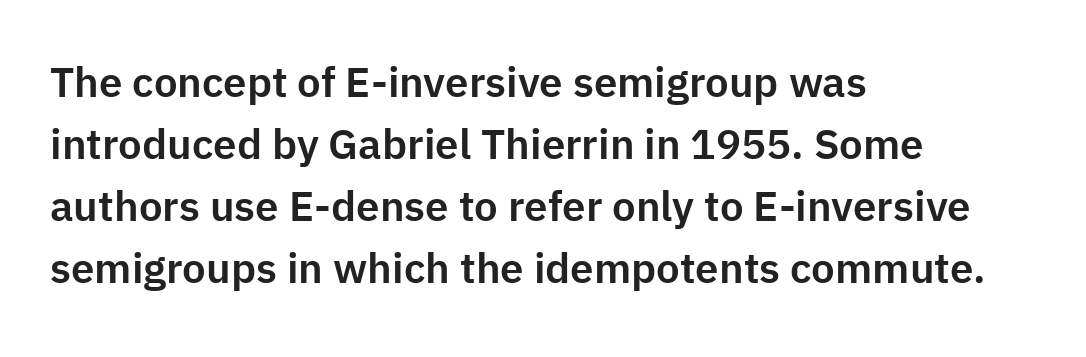
The image shows 42 px sans-serif type, upright; set left-aligned, normal line spacing (1.48x), normal letter spacing, not underlined; low stroke contrast and a medium x-height.
